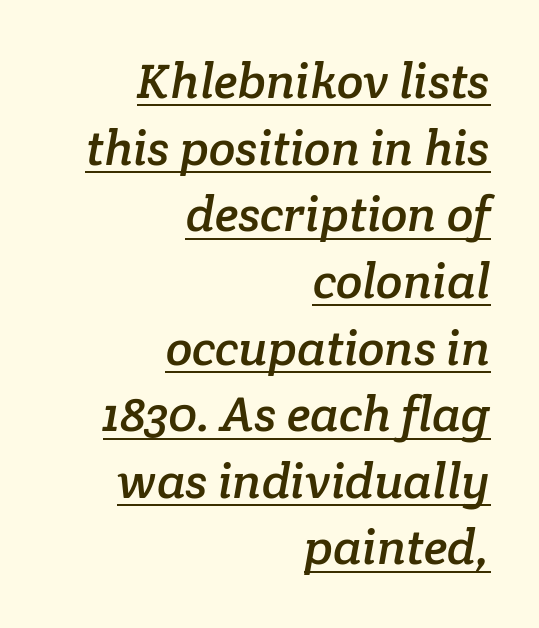
Small tapered or slab feet sit at the stroke ends, so this counts as serif. The tracking reads as untouched default to a designer's eye. This sample carries an underscore along the baseline area. Whoever set this chose a conventional vertical rhythm. Horizontally, the lines are justified to the trailing edge only.
